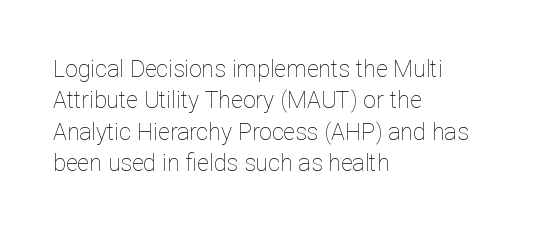
Q: Is the text bold? A: No.
Q: Is the text italic (slanted)? A: No, it is upright.
Q: Is the text underlined? A: No.
Q: How is the paragraph aligned? A: Left-aligned.
Q: Is the spacing between letters normal or unusually wide? A: Normal.
Q: Is the spacing between lines tight, normal or loose? A: Normal.
